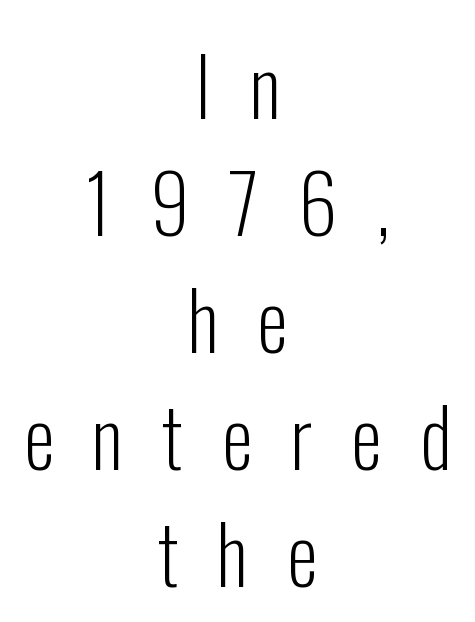
{"serif": "no", "italic": "no", "bold": "no", "weight": "light", "width": "condensed", "stroke_contrast": "low", "x_height": "medium", "monospaced": "no", "underline": "no", "align": "center", "line_spacing": "normal", "line_spacing_ratio": 1.48, "letter_spacing": "wide", "letter_spacing_em": 0.49, "glyph_px": 79}
